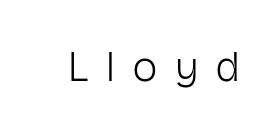
Q: Is the text bold? A: No.
Q: Is the text italic (slanted)? A: No, it is upright.
Q: Is the typeface a serif or a sans-serif typeface? A: Sans-serif.
Q: Is the text underlined? A: No.
Q: Is the spacing between letters normal or unusually wide? A: Unusually wide.
Q: Width (condensed, normal, or wide)? A: Condensed.
Q: Stroke contrast? A: Low.
Q: x-height? A: Medium.
Q: Monospaced? A: No.
